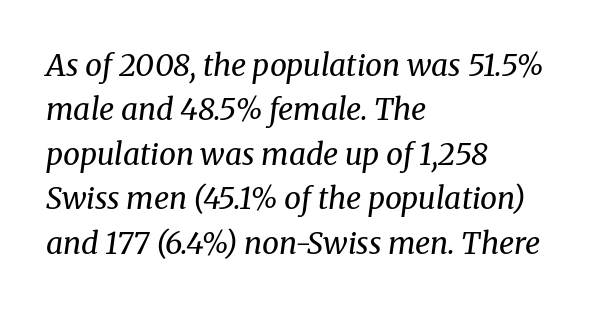
The image shows 30 px regular-weight serif type, italic (leaning right); set left-aligned, normal line spacing (1.48x), normal letter spacing, not underlined; medium stroke contrast and a medium x-height.
